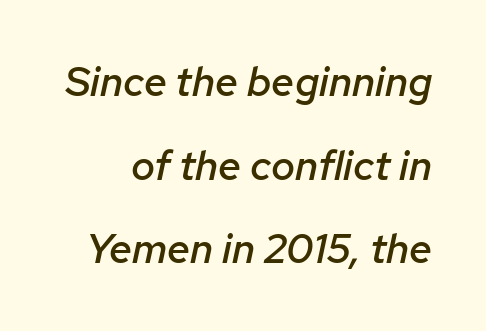
{"italic": "yes", "lean": "right", "slant_degrees": 12, "bold": "semi", "weight": "semibold", "width": "normal", "stroke_contrast": "low", "x_height": "medium", "monospaced": "no", "underline": "no", "line_spacing": "loose", "line_spacing_ratio": 2.04, "letter_spacing": "normal", "letter_spacing_em": 0.0, "glyph_px": 41}
